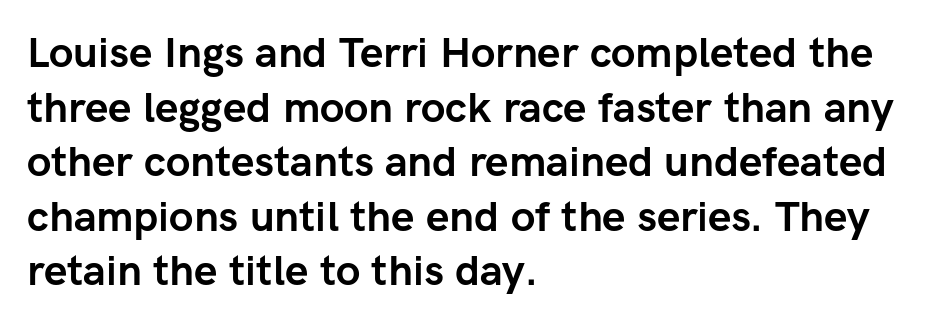
{"serif": "no", "italic": "no", "bold": "yes", "weight": "semibold", "width": "normal", "stroke_contrast": "low", "x_height": "medium", "monospaced": "no", "underline": "no", "align": "left", "line_spacing": "normal", "line_spacing_ratio": 1.3, "letter_spacing": "normal", "letter_spacing_em": 0.0, "glyph_px": 42}
